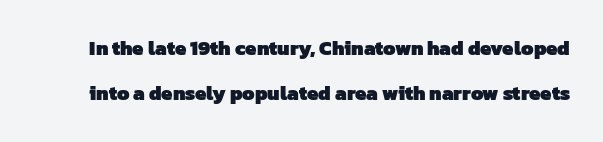
The space directly below the letters is spotless. One glance says open: line gaps are wider than usual. Short note: letters normally spaced. Set as a true bold cut, around the 700 mark.
